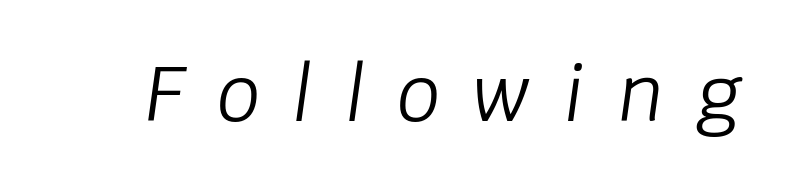
The image shows 76 px light type, italic (leaning right); set unusually wide letter spacing (+0.43 em), not underlined; low stroke contrast and a large x-height.
